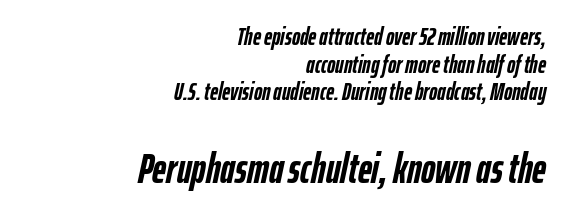
Q: Is the text bold? A: Yes.
Q: Is the text italic (slanted)? A: Yes, it leans right by about 12 degrees.
Q: Is the text underlined? A: No.
Q: How is the paragraph aligned? A: Right-aligned.
Q: Is the spacing between letters normal or unusually wide? A: Normal.
Q: Is the spacing between lines tight, normal or loose? A: Tight.
Q: Which block of text is set in a larger size, the first (top) or the second (bottom)? A: The second (bottom) one.
Q: Width (condensed, normal, or wide)? A: Condensed.
Q: Stroke contrast? A: Low.
Q: x-height? A: Medium.
Q: Monospaced? A: No.
